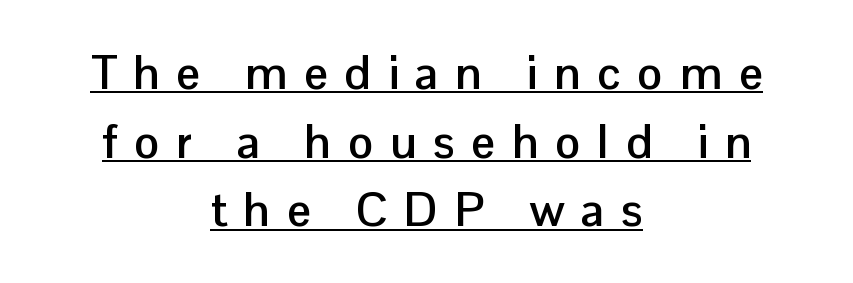
Q: Is the text bold? A: Yes.
Q: Is the text italic (slanted)? A: No, it is upright.
Q: Is the typeface a serif or a sans-serif typeface? A: Sans-serif.
Q: Is the text underlined? A: Yes.
Q: How is the paragraph aligned? A: Centered.
Q: Is the spacing between letters normal or unusually wide? A: Unusually wide.
Q: Is the spacing between lines tight, normal or loose? A: Normal.
Q: Width (condensed, normal, or wide)? A: Normal.
Q: Stroke contrast? A: Low.
Q: x-height? A: Medium.
Q: Monospaced? A: No.
